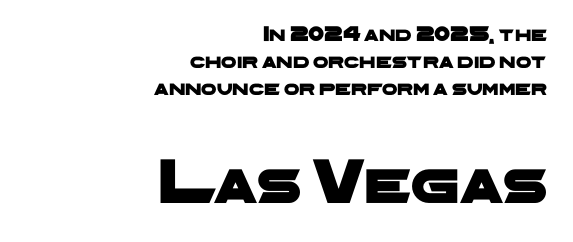
{"serif": "no", "width": "wide", "stroke_contrast": "low", "x_height": "medium", "monospaced": "no", "underline": "no", "align": "right", "line_spacing_ratio": 1.22, "letter_spacing": "normal", "letter_spacing_em": 0.0, "larger_block": "second", "size_ratio": 2.95, "glyph_px": 65}
